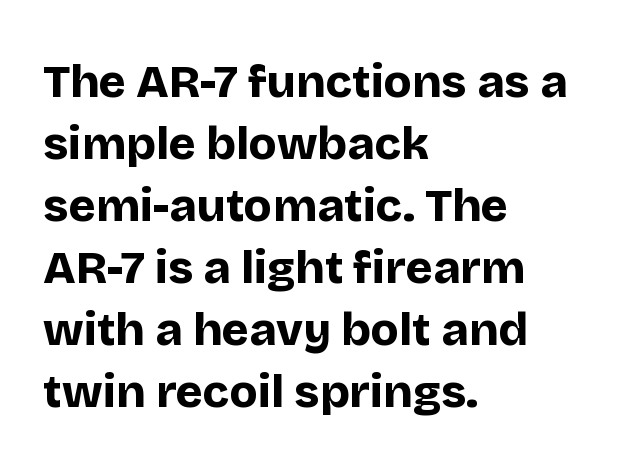
Q: Is the text bold? A: Yes.
Q: Is the text italic (slanted)? A: No, it is upright.
Q: Is the typeface a serif or a sans-serif typeface? A: Sans-serif.
Q: Is the text underlined? A: No.
Q: How is the paragraph aligned? A: Left-aligned.
Q: Is the spacing between letters normal or unusually wide? A: Normal.
Q: Is the spacing between lines tight, normal or loose? A: Normal.
Q: Width (condensed, normal, or wide)? A: Normal.
Q: Stroke contrast? A: Low.
Q: x-height? A: Large.
Q: Monospaced? A: No.
